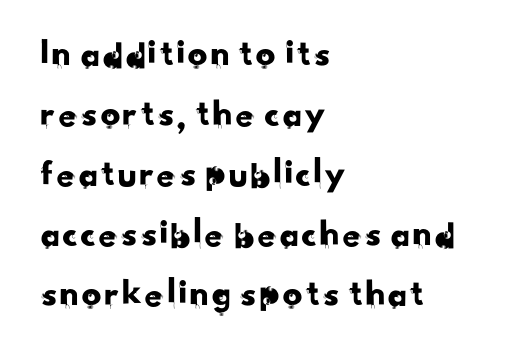
To sum up the face: it is a sans, with no serifs. Line beginnings align vertically; line endings do not. Descenders hang freely into open space. Regarding leading, the lines here are spaced in the standard way. Looks like regular typesetting: each glyph gets only the width it needs.
